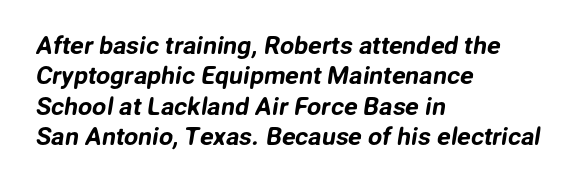
{"underline": "no", "align": "left", "line_spacing_ratio": 1.22, "letter_spacing": "normal", "letter_spacing_em": 0.0, "glyph_px": 25}
